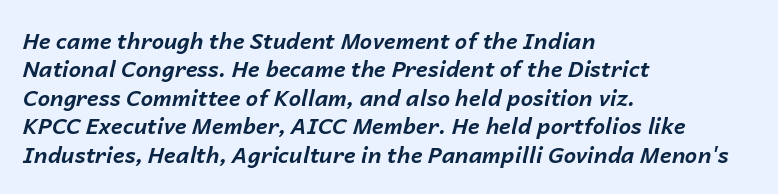
Q: Is the text bold? A: Yes.
Q: Is the text italic (slanted)? A: Yes, it leans right by about 14 degrees.
Q: Is the text underlined? A: No.
Q: How is the paragraph aligned? A: Left-aligned.
Q: Is the spacing between letters normal or unusually wide? A: Normal.
Q: Is the spacing between lines tight, normal or loose? A: Normal.
